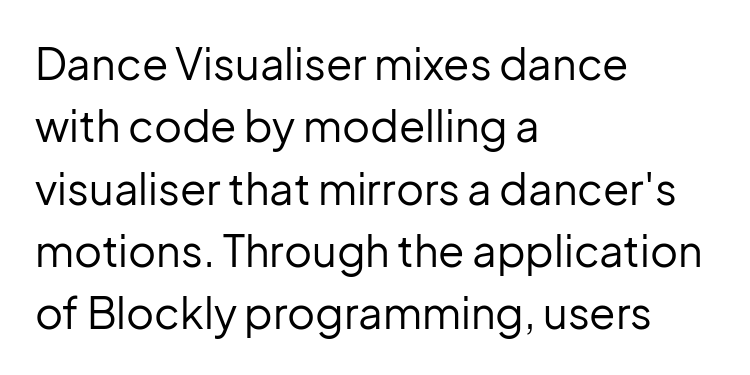
The image shows 43 px regular-weight sans-serif type, upright; set left-aligned, normal line spacing (1.45x), normal letter spacing, not underlined; low stroke contrast and a medium x-height.
